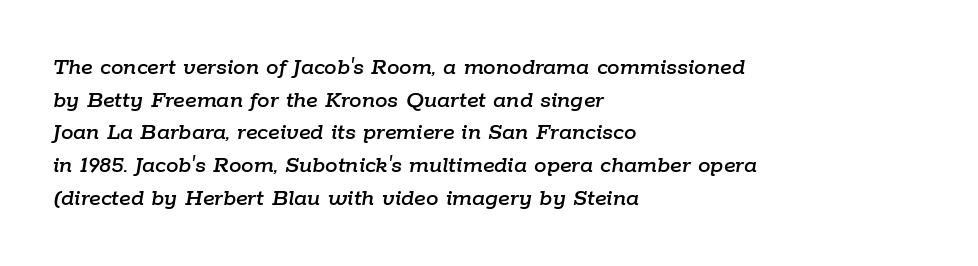
The space between consecutive lines is moderate. A student would call this left alignment; a typographer would say flush left, rag right. Italic? Definitely — the glyphs are oblique. Short note: letters normally spaced. Just letters on the line, the space beneath them empty.
